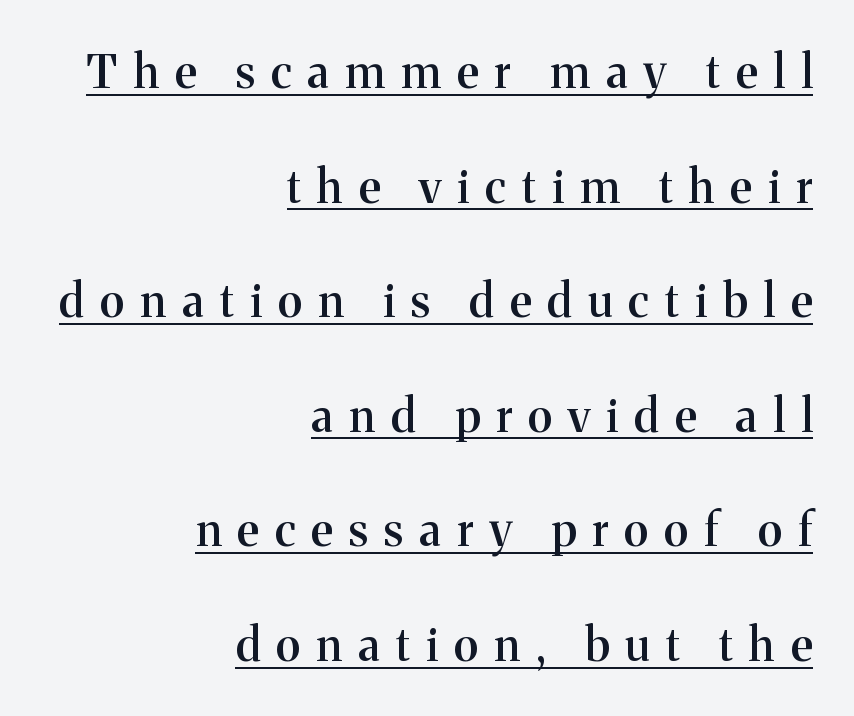
{"serif": "yes", "italic": "no", "bold": "semi", "weight": "semibold", "width": "normal", "stroke_contrast": "medium", "x_height": "medium", "monospaced": "no", "underline": "yes", "align": "right", "line_spacing": "loose", "line_spacing_ratio": 2.49, "letter_spacing": "wide", "letter_spacing_em": 0.35, "glyph_px": 46}
